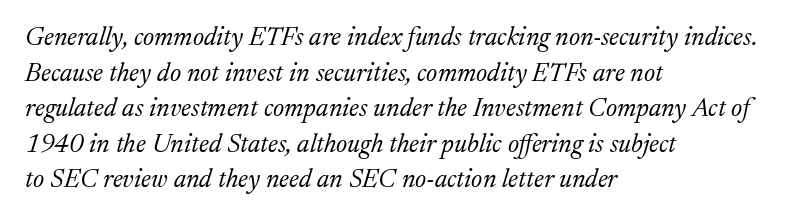
Looking at the ascenders, they clearly lean. Quick note: interline space is typical. Line starts are locked; line ends wander. This is not heavy type; no bold has been used. Nobody drew a line under any word here. The type is set solid horizontally, with unmodified tracking.
